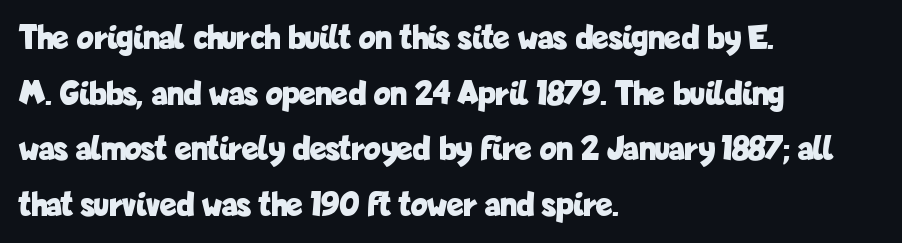
{"serif": "no", "italic": "no", "bold": "yes", "weight": "bold", "width": "condensed", "stroke_contrast": "low", "x_height": "medium", "monospaced": "no", "underline": "no", "align": "left", "line_spacing": "normal", "line_spacing_ratio": 1.59, "letter_spacing": "normal", "letter_spacing_em": 0.0, "glyph_px": 35}
